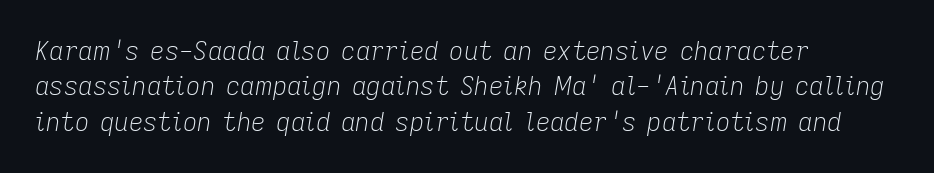
{"italic": "yes", "lean": "right", "slant_degrees": 9, "bold": "no", "underline": "no", "align": "left", "line_spacing": "normal", "line_spacing_ratio": 1.42, "letter_spacing": "normal", "letter_spacing_em": 0.0, "glyph_px": 25}
